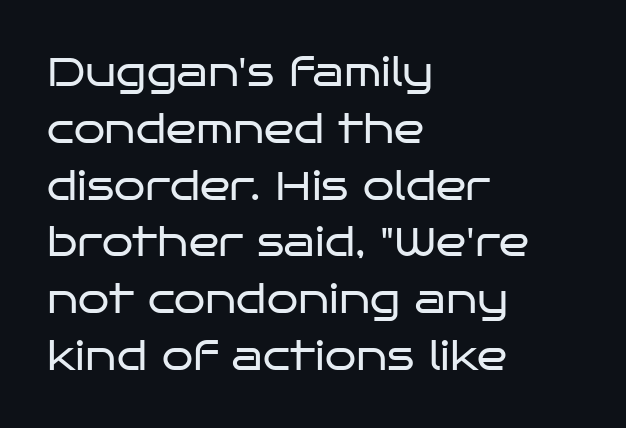
Tracking value appears to be zero — textbook default spacing. A typesetter would call this proportional, since set widths differ per character. Nope, not italic — everything's standing straight. Stroke thickness stays within the range of a standard reading face or lighter. The typesetter chose a ragged-right arrangement here.
